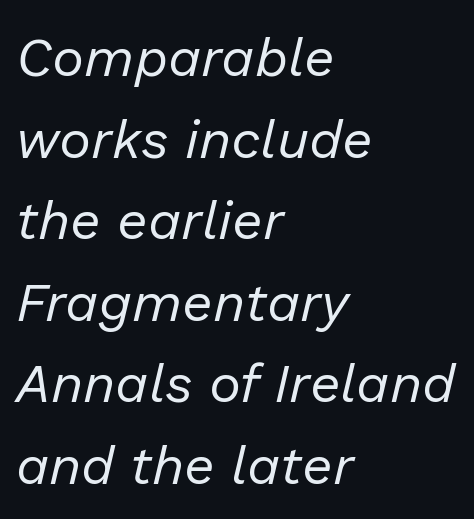
{"italic": "yes", "lean": "right", "slant_degrees": 13, "bold": "no", "weight": "regular", "width": "normal", "stroke_contrast": "low", "x_height": "medium", "monospaced": "no", "underline": "no", "align": "left", "line_spacing": "normal", "line_spacing_ratio": 1.51, "letter_spacing": "normal", "letter_spacing_em": 0.0, "glyph_px": 54}
